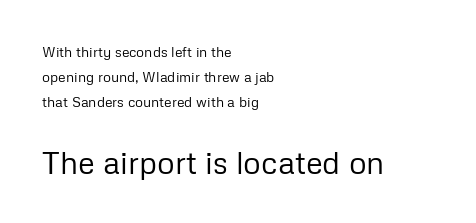
Casual observation: everything's shoved over to the left. You could not count columns in this text — the font is proportionally spaced. Type style note: lacks serifs. Tracking value appears to be zero — textbook default spacing. Top chunk: small. Bottom chunk: large. Unlike italic type, these characters show no tilt at all.
